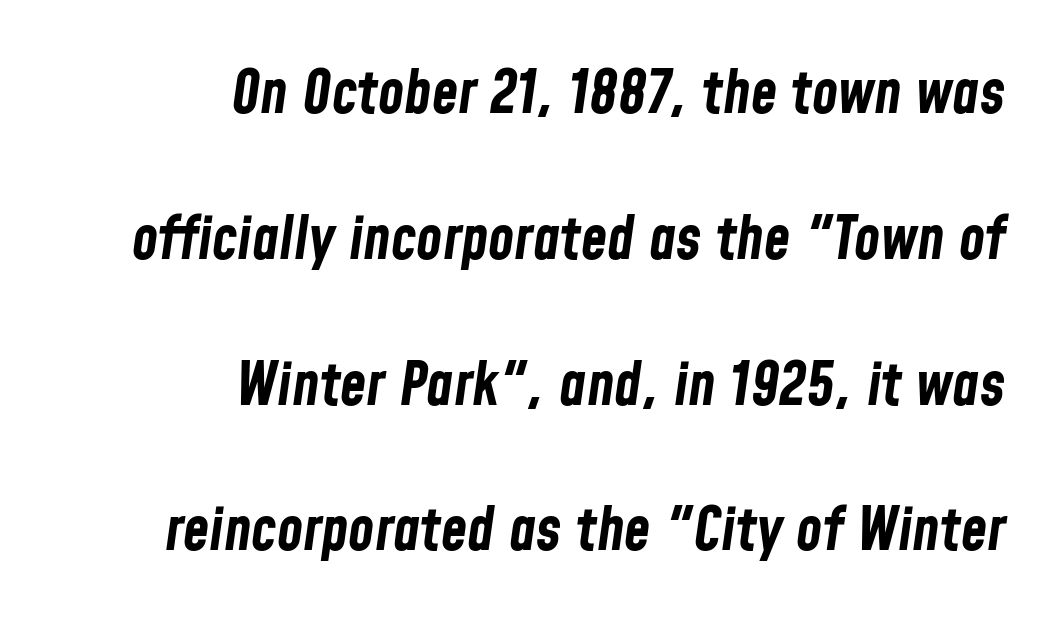
Q: Is the text bold? A: Yes.
Q: Is the text italic (slanted)? A: Yes, it leans right by about 8 degrees.
Q: Is the text underlined? A: No.
Q: How is the paragraph aligned? A: Right-aligned.
Q: Is the spacing between letters normal or unusually wide? A: Normal.
Q: Is the spacing between lines tight, normal or loose? A: Loose.
Q: Width (condensed, normal, or wide)? A: Condensed.
Q: Stroke contrast? A: Low.
Q: x-height? A: Medium.
Q: Monospaced? A: No.
